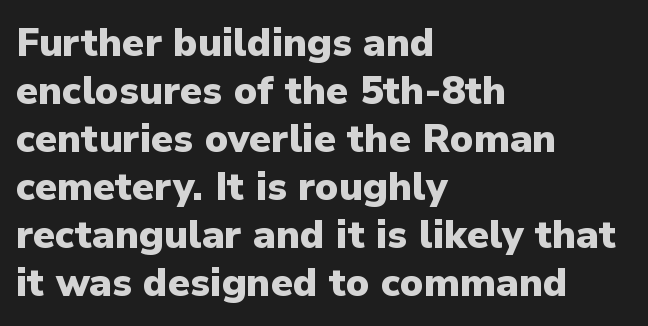
{"serif": "no", "italic": "no", "bold": "yes", "weight": "heavy", "width": "normal", "stroke_contrast": "low", "x_height": "medium", "monospaced": "no", "underline": "no", "align": "left", "line_spacing_ratio": 1.23, "letter_spacing": "normal", "letter_spacing_em": 0.0, "glyph_px": 39}
